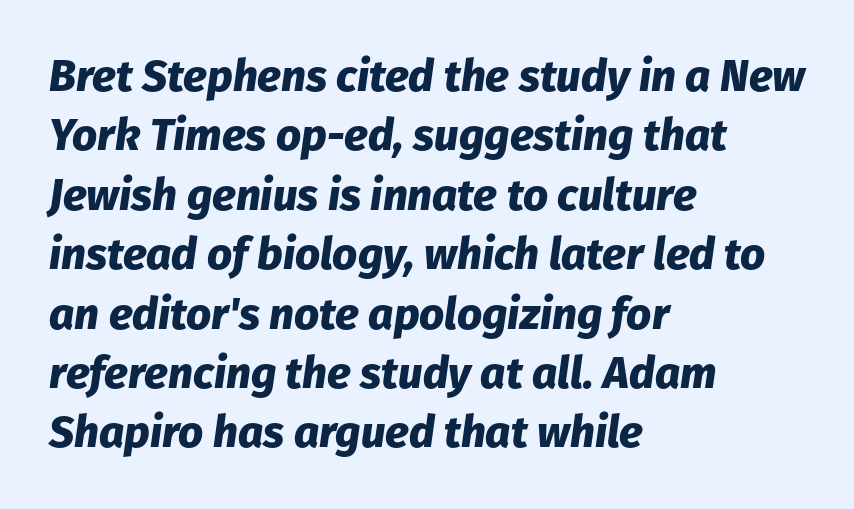
The image shows 44 px heavy type, italic (leaning right); set left-aligned, normal line spacing (1.35x), normal letter spacing, not underlined; low stroke contrast and a medium x-height.
